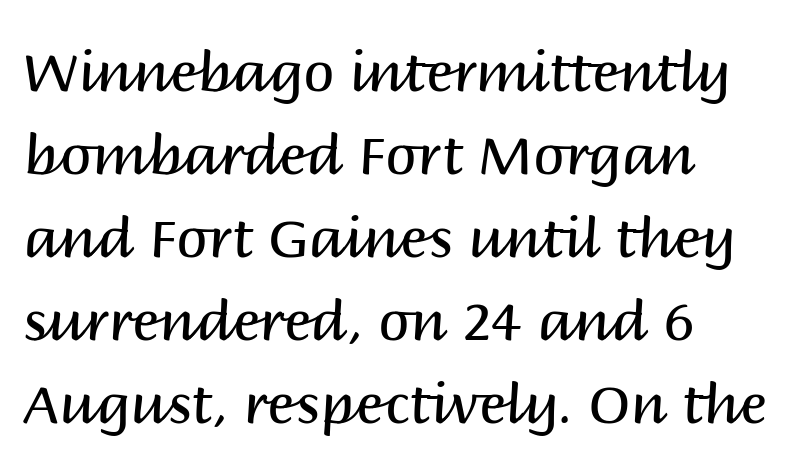
The image shows 56 px regular-weight sans-serif type; set left-aligned, normal line spacing (1.48x), normal letter spacing, not underlined; medium stroke contrast and a large x-height.
